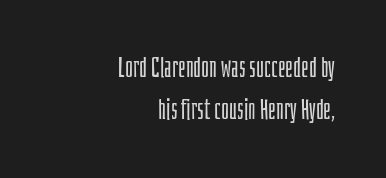
Q: Is the text bold? A: No.
Q: Is the text italic (slanted)? A: No, it is upright.
Q: Is the text underlined? A: No.
Q: How is the paragraph aligned? A: Right-aligned.
Q: Is the spacing between letters normal or unusually wide? A: Normal.
Q: Is the spacing between lines tight, normal or loose? A: Normal.
